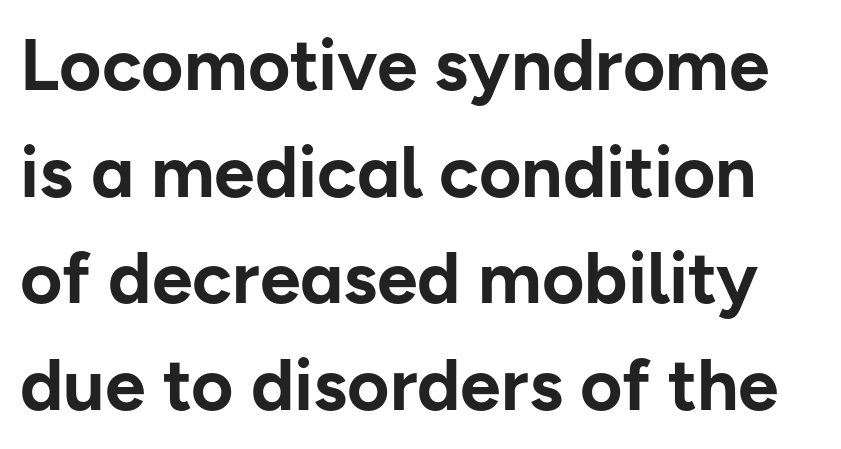
Q: Is the text bold? A: Yes.
Q: Is the text italic (slanted)? A: No, it is upright.
Q: Is the typeface a serif or a sans-serif typeface? A: Sans-serif.
Q: Is the text underlined? A: No.
Q: Is the spacing between letters normal or unusually wide? A: Normal.
Q: Is the spacing between lines tight, normal or loose? A: Normal.
Q: Width (condensed, normal, or wide)? A: Normal.
Q: Stroke contrast? A: Low.
Q: x-height? A: Medium.
Q: Monospaced? A: No.
